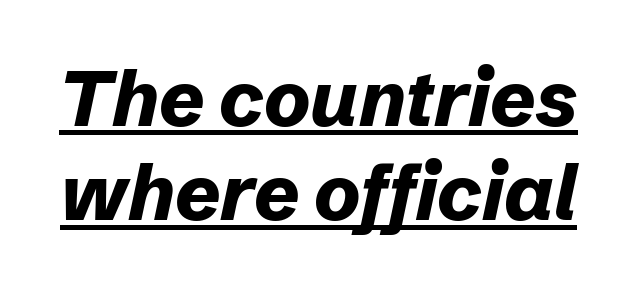
The image shows 78 px bold type, italic (leaning right); set line spacing 1.21x, normal letter spacing, underlined; low stroke contrast and a medium x-height.
